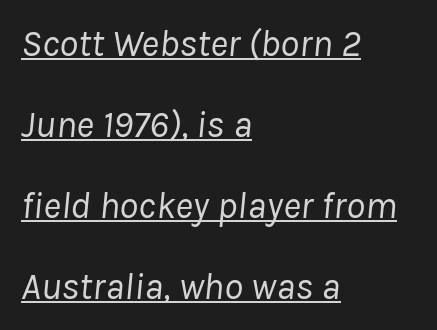
The letters are slanted; this is an italic face. Unbolded letterforms with no extra heft. The typesetter has applied underlining to the passage shown. Words appear dense and cohesive because spacing is normal. Loosely led — the rows are spread out. The letters advance in unequal steps, a hallmark of proportional type.
